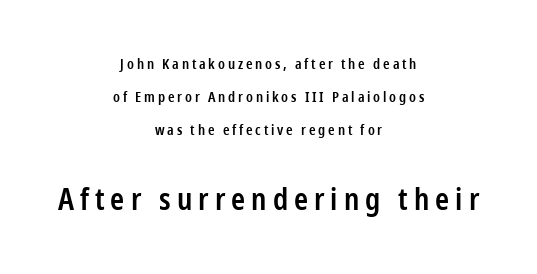
Rendered with straight, roman letterforms. Students, this is semibold: more ink than regular, less than bold. The letters carry no serifs — their stems end cleanly without finishing strokes. The space beneath each line is pristine and unruled.
